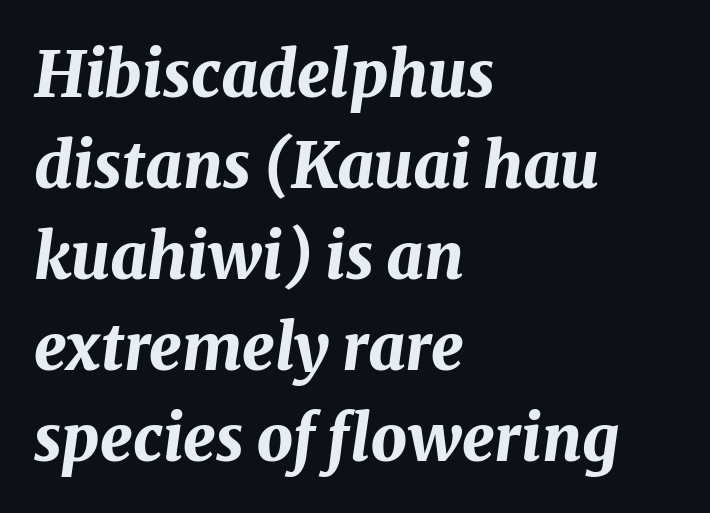
The image shows 64 px bold type, italic (leaning right); set left-aligned, normal line spacing (1.42x), normal letter spacing, not underlined; medium stroke contrast and a medium x-height.
